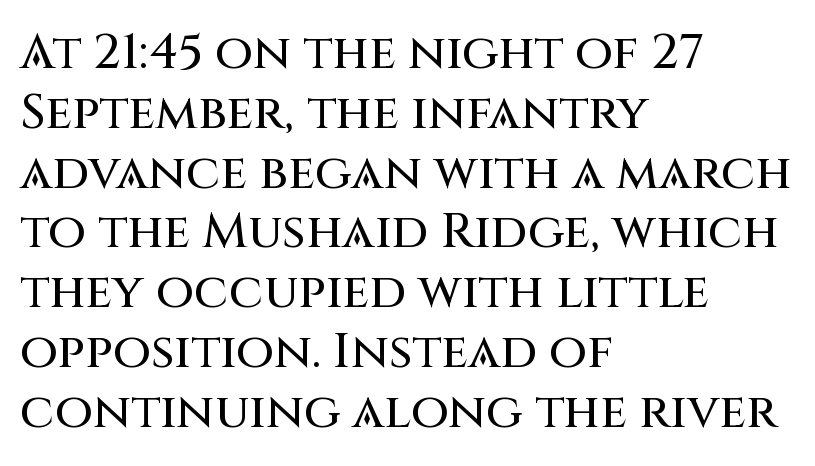
The image shows 49 px sans-serif type, upright; set left-aligned, line spacing 1.22x, normal letter spacing, not underlined; medium stroke contrast and a large x-height.
